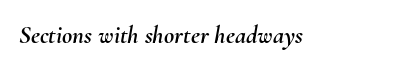
The image shows 25 px text type, italic (leaning right); set normal letter spacing, not underlined.
